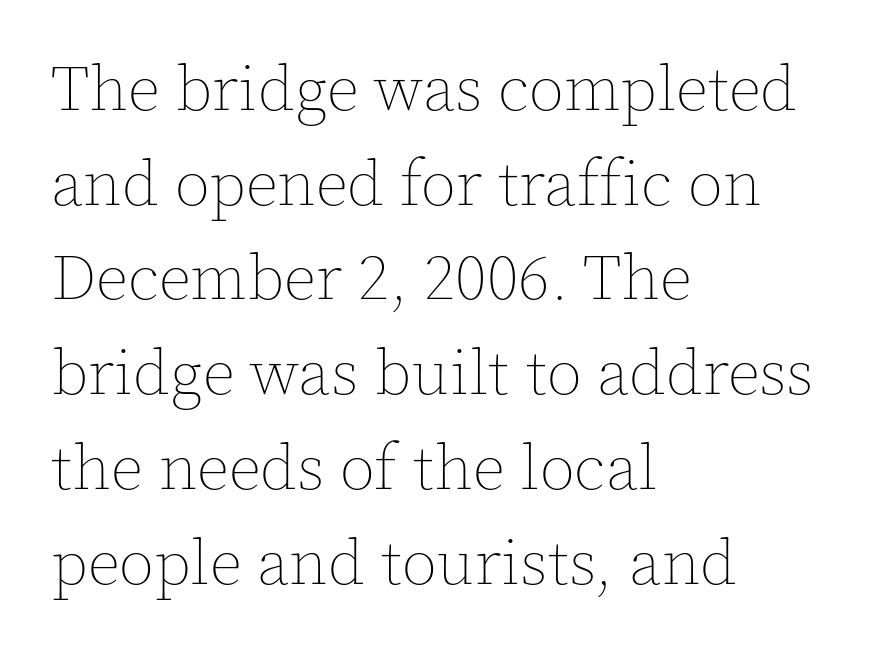
{"italic": "no", "bold": "no", "weight": "thin", "width": "normal", "x_height": "medium", "monospaced": "no", "underline": "no", "align": "left", "line_spacing": "normal", "line_spacing_ratio": 1.48, "letter_spacing": "normal", "letter_spacing_em": 0.0, "glyph_px": 64}
